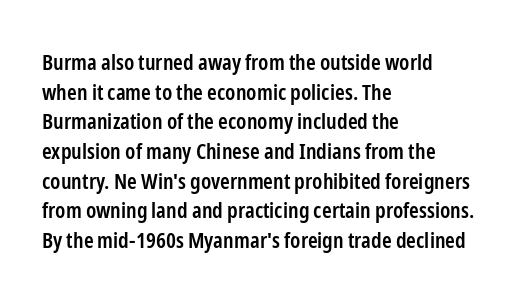
The image shows 22 px text type, upright; set left-aligned, normal line spacing (1.35x), normal letter spacing, not underlined.
